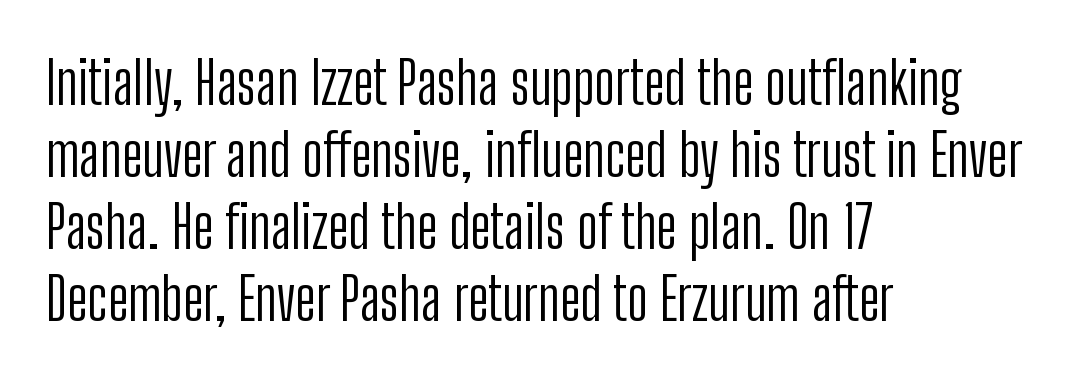
Q: Is the text bold? A: No.
Q: Is the text italic (slanted)? A: No, it is upright.
Q: Is the typeface a serif or a sans-serif typeface? A: Sans-serif.
Q: Is the text underlined? A: No.
Q: How is the paragraph aligned? A: Left-aligned.
Q: Is the spacing between letters normal or unusually wide? A: Normal.
Q: Width (condensed, normal, or wide)? A: Condensed.
Q: Stroke contrast? A: Low.
Q: x-height? A: Medium.
Q: Monospaced? A: No.
